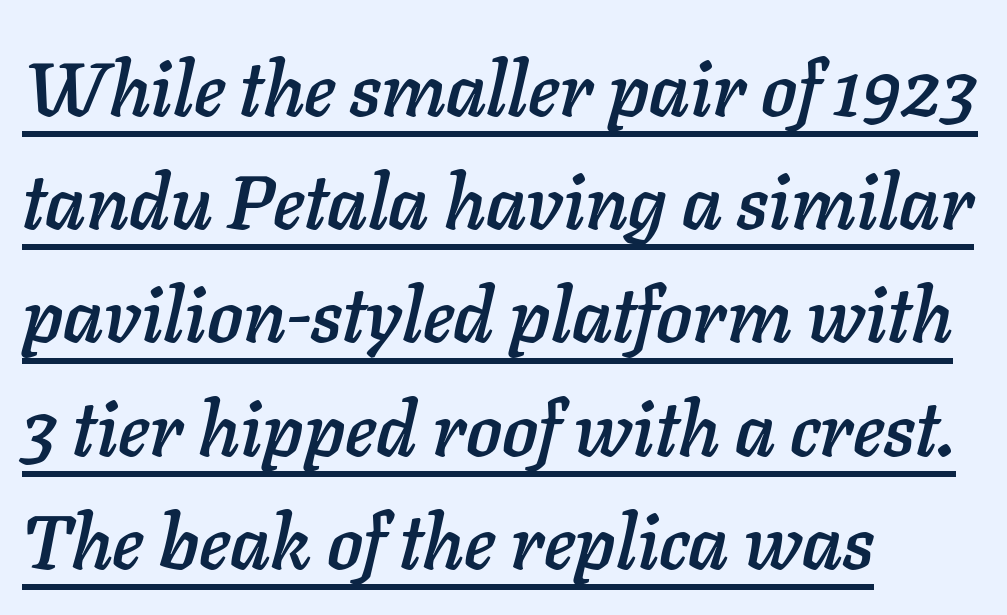
{"italic": "yes", "lean": "right", "slant_degrees": 11, "width": "normal", "stroke_contrast": "low", "x_height": "medium", "monospaced": "no", "underline": "yes", "align": "left", "line_spacing": "normal", "line_spacing_ratio": 1.51, "letter_spacing": "normal", "letter_spacing_em": 0.0, "glyph_px": 75}
